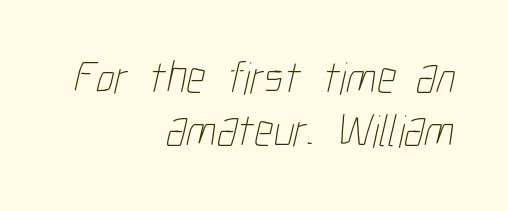
{"bold": "no", "weight": "thin", "width": "condensed", "stroke_contrast": "low", "x_height": "medium", "monospaced": "no", "underline": "no", "align": "right", "line_spacing_ratio": 1.16, "letter_spacing": "normal", "letter_spacing_em": 0.0, "glyph_px": 46}
